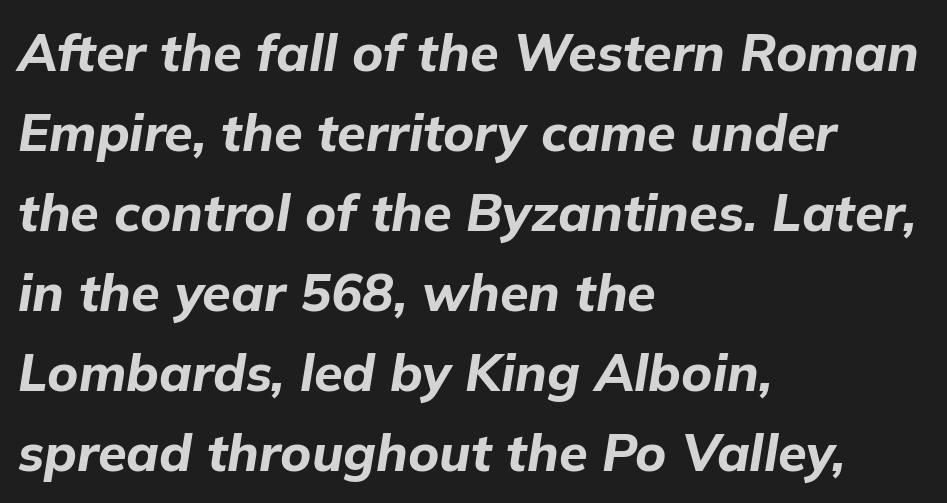
Q: Is the text bold? A: Yes.
Q: Is the text italic (slanted)? A: Yes, it leans right by about 9 degrees.
Q: Is the text underlined? A: No.
Q: How is the paragraph aligned? A: Left-aligned.
Q: Is the spacing between letters normal or unusually wide? A: Normal.
Q: Is the spacing between lines tight, normal or loose? A: Normal.
Q: Width (condensed, normal, or wide)? A: Normal.
Q: Stroke contrast? A: Low.
Q: x-height? A: Medium.
Q: Monospaced? A: No.
